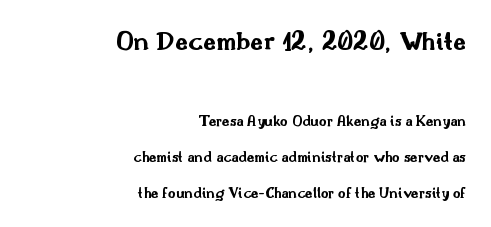
Q: Is the text bold? A: Yes.
Q: Is the text italic (slanted)? A: No, it is upright.
Q: Is the text underlined? A: No.
Q: How is the paragraph aligned? A: Right-aligned.
Q: Is the spacing between letters normal or unusually wide? A: Normal.
Q: Is the spacing between lines tight, normal or loose? A: Loose.
Q: Which block of text is set in a larger size, the first (top) or the second (bottom)? A: The first (top) one.
